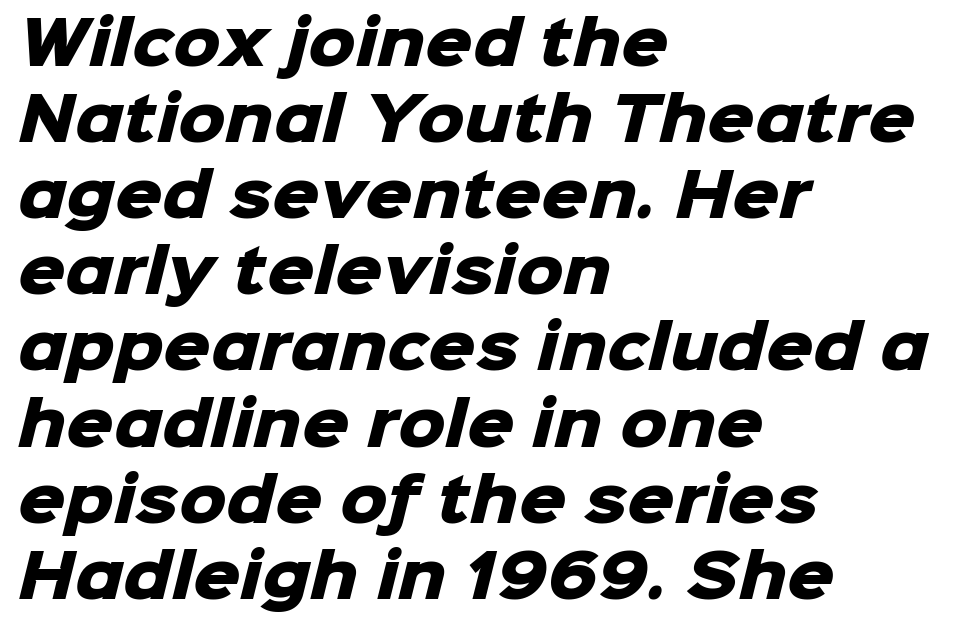
The space between consecutive lines is moderate. Check under the words: just untouched page. Does the type have serifs? No, each stem ends abruptly. Strokes here are thick enough to call this a true bold. Line beginnings align vertically; line endings do not.
